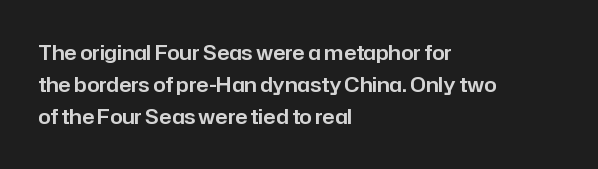
{"italic": "no", "underline": "no", "align": "left", "line_spacing": "normal", "line_spacing_ratio": 1.6, "letter_spacing": "normal", "letter_spacing_em": 0.0, "glyph_px": 20}
